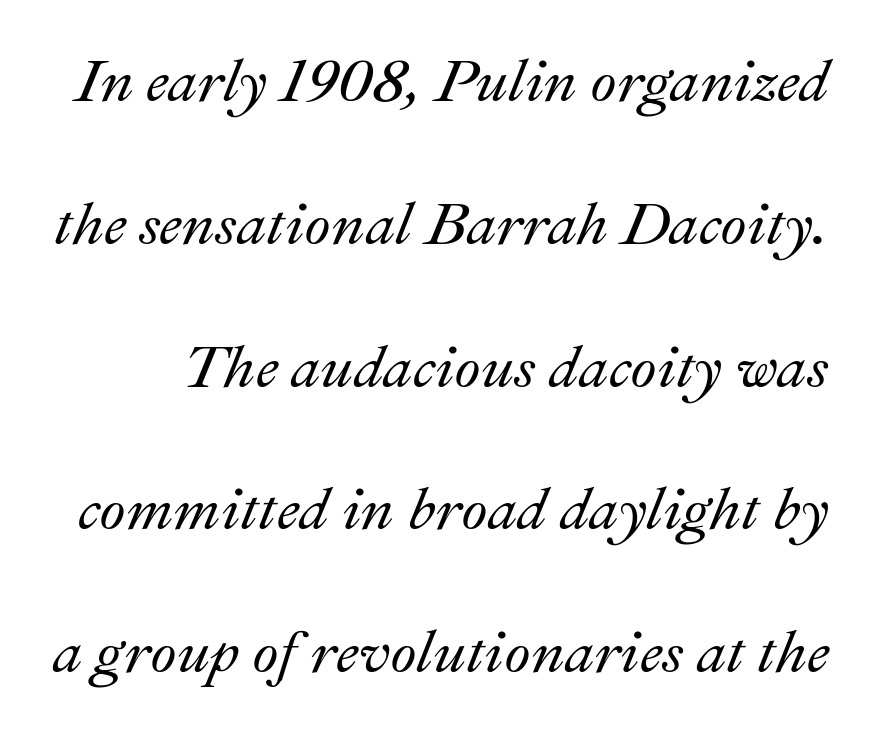
The image shows 60 px text type, italic (leaning right); set loose line spacing (2.38x), normal letter spacing, not underlined; medium stroke contrast and a small x-height.
